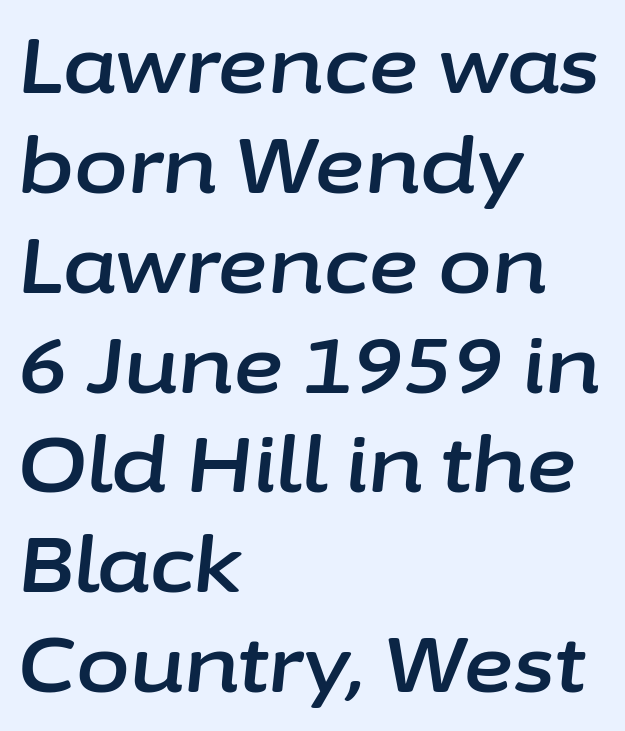
The image shows 78 px text type, italic (leaning right); set left-aligned, normal line spacing (1.28x), normal letter spacing, not underlined; low stroke contrast and a medium x-height.
